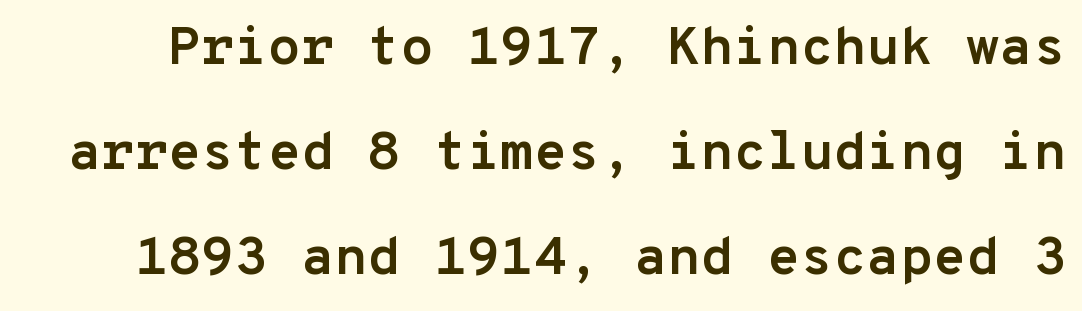
Q: Is the text bold? A: Yes.
Q: Is the text italic (slanted)? A: No, it is upright.
Q: Is the typeface a serif or a sans-serif typeface? A: Sans-serif.
Q: Is the text underlined? A: No.
Q: Is the spacing between letters normal or unusually wide? A: Normal.
Q: Is the spacing between lines tight, normal or loose? A: Loose.
Q: Width (condensed, normal, or wide)? A: Normal.
Q: Stroke contrast? A: Low.
Q: x-height? A: Medium.
Q: Monospaced? A: Yes.
